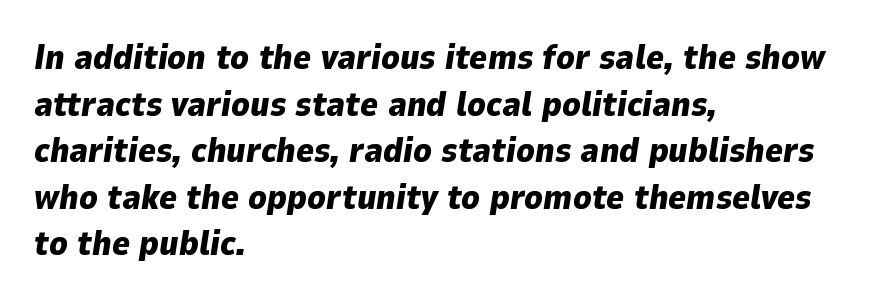
Q: Is the text bold? A: Yes.
Q: Is the text italic (slanted)? A: Yes, it leans right by about 9 degrees.
Q: Is the text underlined? A: No.
Q: How is the paragraph aligned? A: Left-aligned.
Q: Is the spacing between letters normal or unusually wide? A: Normal.
Q: Is the spacing between lines tight, normal or loose? A: Normal.
Q: Width (condensed, normal, or wide)? A: Normal.
Q: Stroke contrast? A: Low.
Q: x-height? A: Medium.
Q: Monospaced? A: No.
